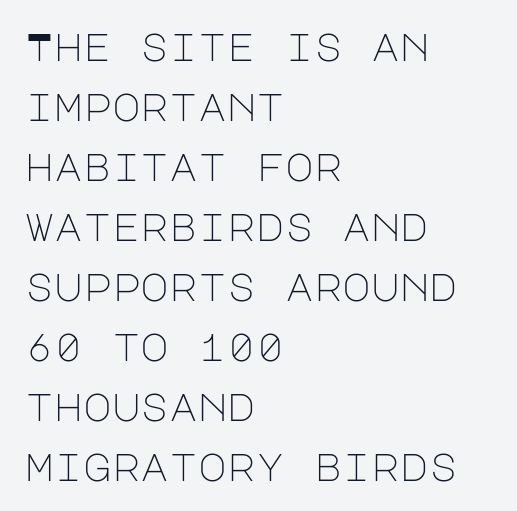
Is this a sans? Yes — the strokes have no serifs. Teacher's note: observe the even left margin — that is flush-left alignment. In terms of posture, this sample is upright. The horizontal fit of the characters is conventional and even. Is the type heavy? It reads as light-to-regular instead.
